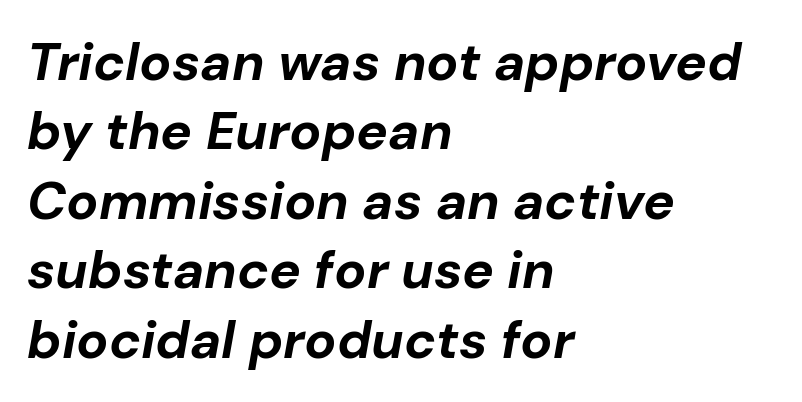
{"italic": "yes", "lean": "right", "slant_degrees": 10, "bold": "yes", "weight": "bold", "width": "normal", "stroke_contrast": "low", "x_height": "medium", "monospaced": "no", "underline": "no", "align": "left", "line_spacing": "normal", "line_spacing_ratio": 1.31, "letter_spacing": "normal", "letter_spacing_em": 0.0, "glyph_px": 53}
